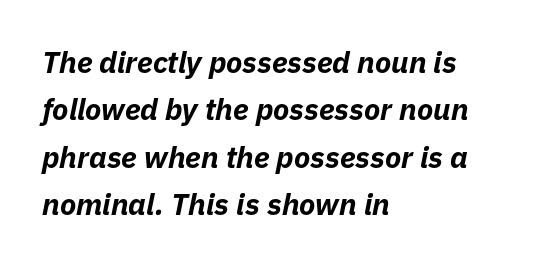
Looks like regular typesetting: each glyph gets only the width it needs. Looking at the ascenders, they clearly lean. The lines in this sample share a left origin and differ only in where they stop. The string is rendered with underlining switched off. These lines keep a tight, regular rhythm from letter to letter.
